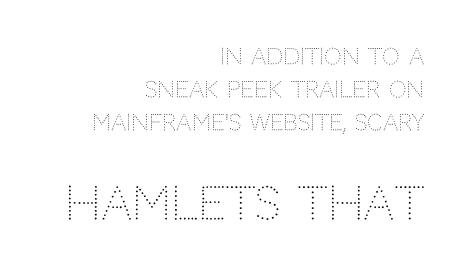
The image shows 45 px light sans-serif type, upright; set right-aligned, normal line spacing (1.49x), normal letter spacing, not underlined; the second (bottom) block is 2.05x larger; low stroke contrast and a large x-height.
